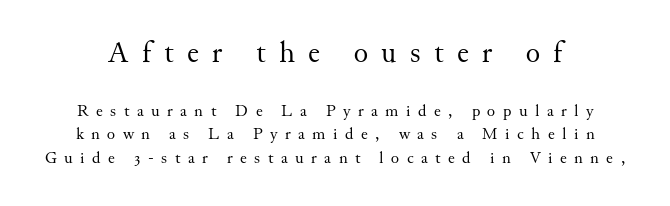
Q: Is the text bold? A: No.
Q: Is the text italic (slanted)? A: No, it is upright.
Q: Is the typeface a serif or a sans-serif typeface? A: Serif.
Q: Is the text underlined? A: No.
Q: Is the spacing between letters normal or unusually wide? A: Unusually wide.
Q: Is the spacing between lines tight, normal or loose? A: Normal.
Q: Which block of text is set in a larger size, the first (top) or the second (bottom)? A: The first (top) one.
Q: Width (condensed, normal, or wide)? A: Normal.
Q: Stroke contrast? A: Medium.
Q: x-height? A: Small.
Q: Monospaced? A: No.
